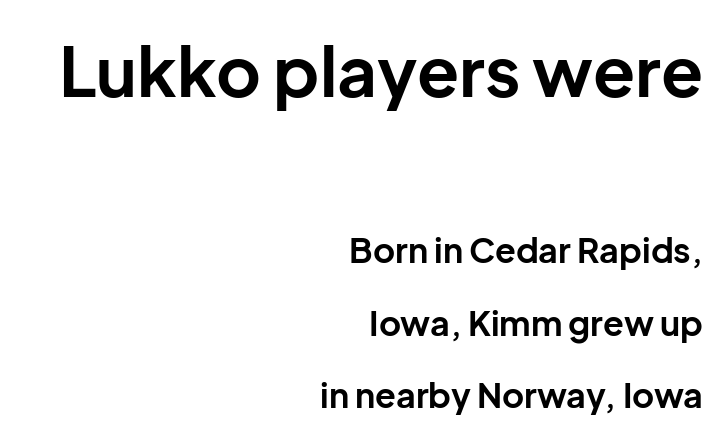
The image shows 69 px bold sans-serif type, upright; set right-aligned, loose line spacing (2.13x), normal letter spacing, not underlined; the first (top) block is 2.03x larger; low stroke contrast and a medium x-height.
